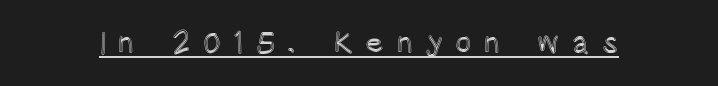
Q: Is the text italic (slanted)? A: No, it is upright.
Q: Is the text underlined? A: Yes.
Q: Is the spacing between letters normal or unusually wide? A: Unusually wide.
Q: Width (condensed, normal, or wide)? A: Condensed.
Q: x-height? A: Large.
Q: Monospaced? A: No.
